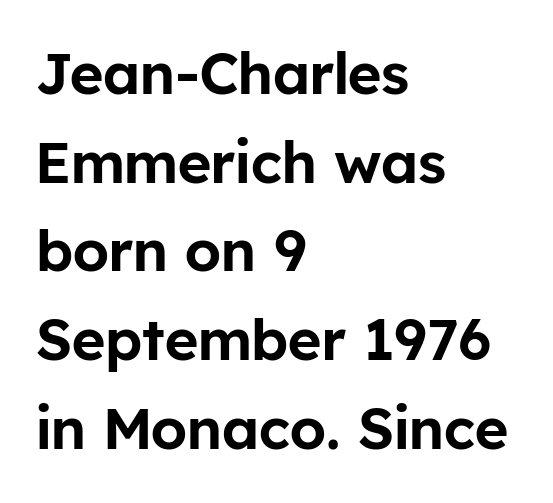
{"serif": "no", "italic": "no", "width": "normal", "stroke_contrast": "low", "x_height": "medium", "monospaced": "no", "underline": "no", "align": "left", "line_spacing": "normal", "line_spacing_ratio": 1.53, "letter_spacing": "normal", "letter_spacing_em": 0.0, "glyph_px": 58}
